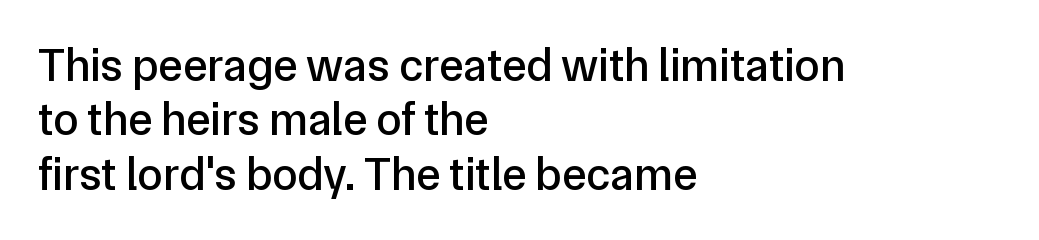
{"serif": "no", "italic": "no", "width": "normal", "stroke_contrast": "low", "x_height": "medium", "monospaced": "no", "underline": "no", "align": "left", "line_spacing_ratio": 1.18, "letter_spacing": "normal", "letter_spacing_em": 0.0, "glyph_px": 46}
